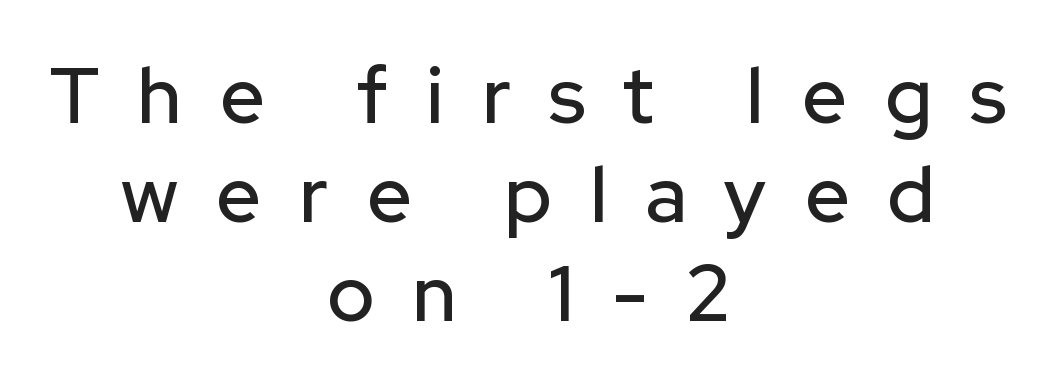
{"serif": "no", "italic": "no", "width": "normal", "stroke_contrast": "low", "x_height": "medium", "monospaced": "no", "underline": "no", "align": "center", "line_spacing": "normal", "line_spacing_ratio": 1.27, "letter_spacing": "wide", "letter_spacing_em": 0.49, "glyph_px": 78}
